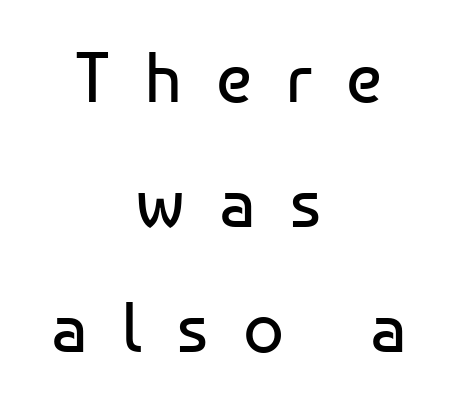
{"serif": "no", "italic": "no", "bold": "no", "weight": "regular", "width": "normal", "stroke_contrast": "low", "x_height": "medium", "monospaced": "no", "underline": "no", "align": "center", "line_spacing_ratio": 1.76, "letter_spacing": "wide", "letter_spacing_em": 0.49, "glyph_px": 71}
